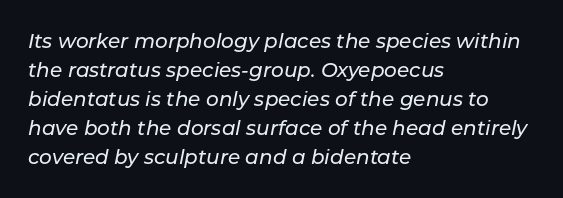
Beneath every word, the page is bare. This sample uses an oblique cut, with every glyph tilted off the vertical. Interline gaps are of average width in this sample. The passage is arranged the way most books set body copy — flush left. The letters sit at their default tracking, neither squeezed nor spread.
